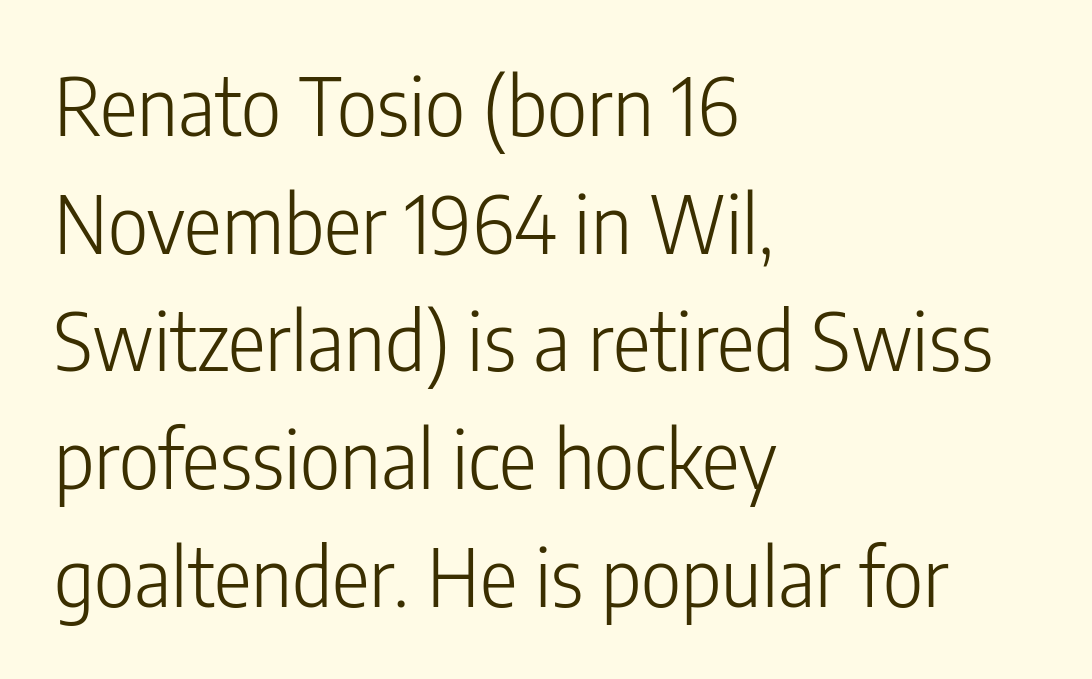
Summary of weight: not heavy and not bold. The strip under each line holds only bare page. The passage shown is typed in a proportional face where columns would drift. Does extra space separate the letters? No, they use regular spacing. This block has exactly the height ordinary leading produces.
